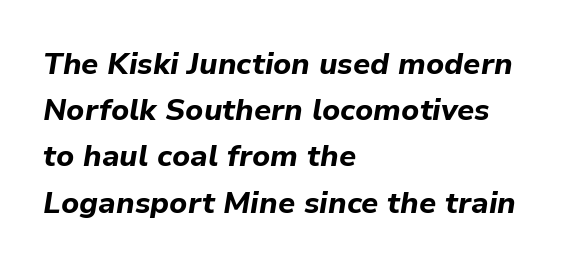
The image shows 30 px bold type, italic (leaning right); set left-aligned, normal line spacing (1.54x), normal letter spacing, not underlined; low stroke contrast and a medium x-height.
